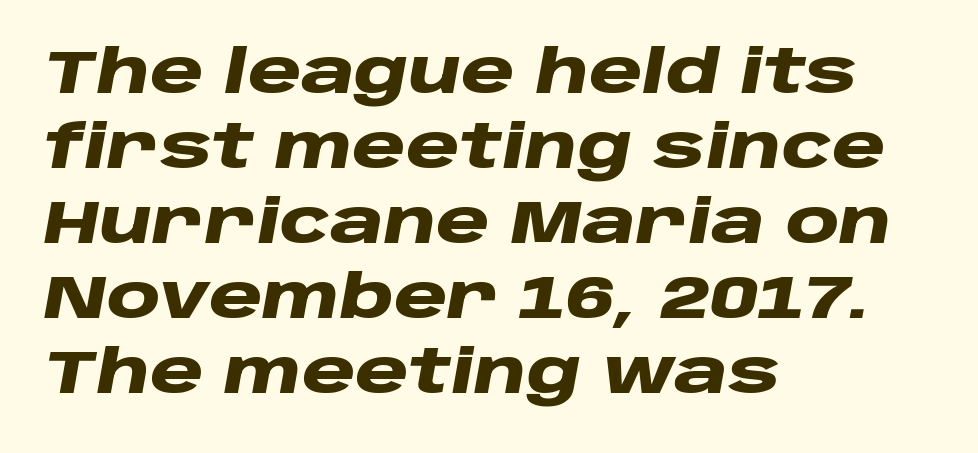
The image shows 61 px heavy, wide type, italic (leaning right); set left-aligned, line spacing 1.23x, normal letter spacing, not underlined; low stroke contrast and a large x-height.
